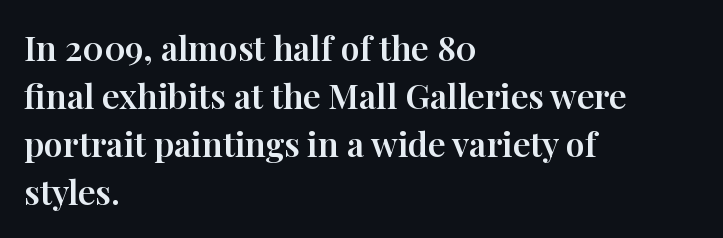
{"serif": "yes", "italic": "no", "width": "normal", "stroke_contrast": "high", "x_height": "medium", "monospaced": "no", "underline": "no", "align": "left", "line_spacing": "normal", "line_spacing_ratio": 1.41, "letter_spacing": "normal", "letter_spacing_em": 0.0, "glyph_px": 34}
